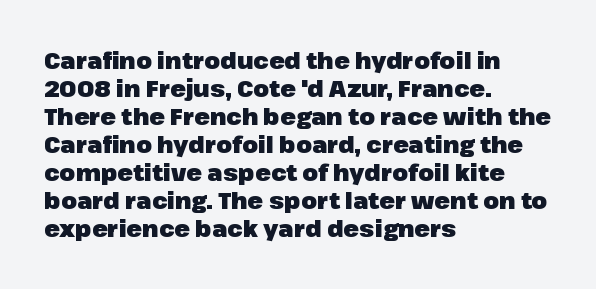
Look at the stroke-to-counter ratio: heavy, a bold. Ordinary non-slanted type is in use. The baseline area is clear. The setting favours the left margin, as ordinary paragraphs usually do. Look at the tracking — it's just the regular setting, nothing added.
